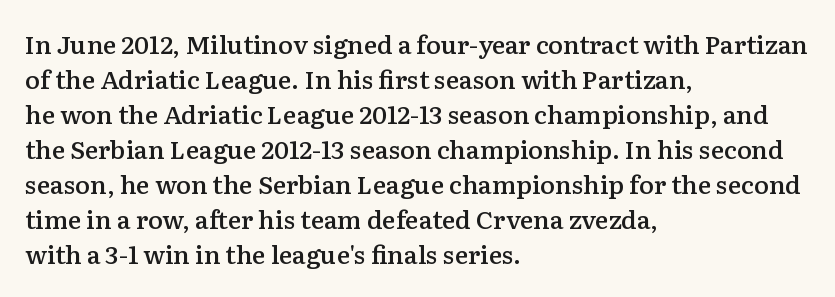
Q: Is the text bold? A: Semi-bold.
Q: Is the text italic (slanted)? A: No, it is upright.
Q: Is the text underlined? A: No.
Q: How is the paragraph aligned? A: Left-aligned.
Q: Is the spacing between letters normal or unusually wide? A: Normal.
Q: Is the spacing between lines tight, normal or loose? A: Normal.
